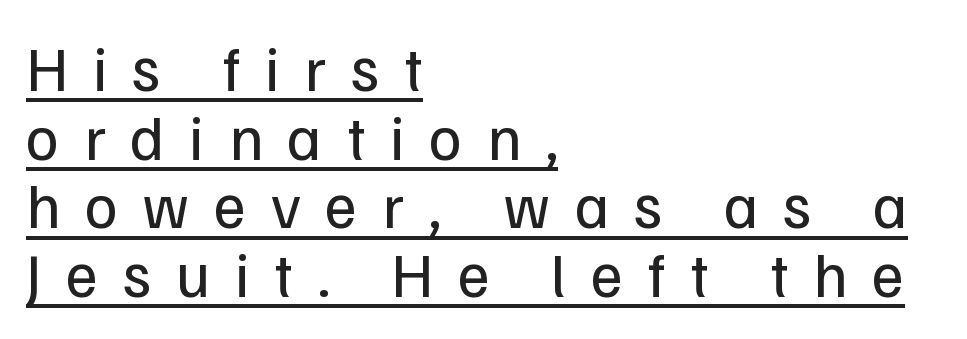
{"serif": "no", "italic": "no", "bold": "no", "weight": "regular", "width": "normal", "stroke_contrast": "low", "x_height": "medium", "monospaced": "no", "underline": "yes", "align": "left", "line_spacing": "tight", "line_spacing_ratio": 1.09, "letter_spacing": "wide", "letter_spacing_em": 0.39, "glyph_px": 63}
